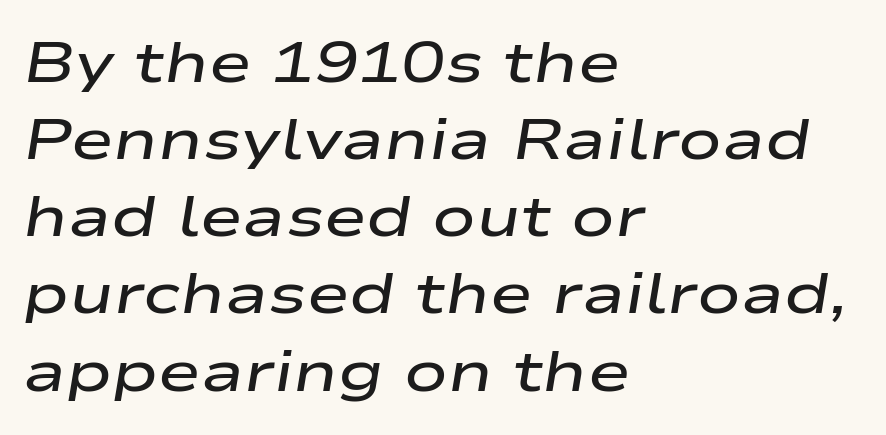
The image shows 58 px semibold, wide type, italic (leaning right); set left-aligned, normal line spacing (1.33x), normal letter spacing, not underlined; low stroke contrast and a medium x-height.
